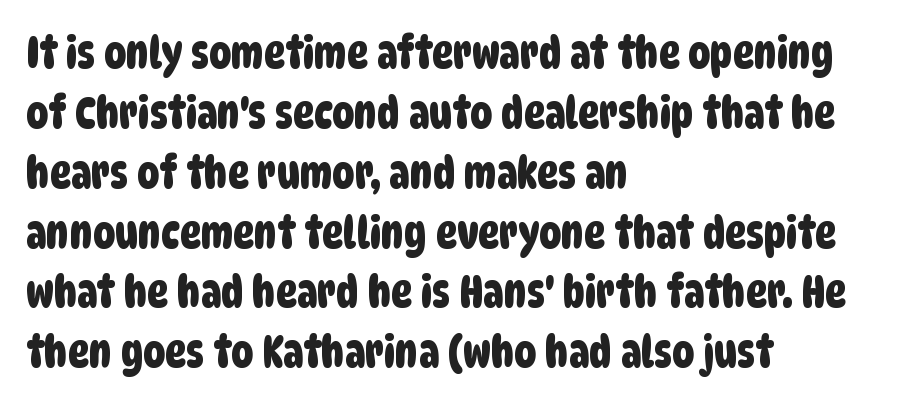
The gaps between neighbouring characters are ordinary and unremarkable. The space directly below the letters is spotless. Think of a printed novel: that variable character pitch is what you see here. Students, observe: this is what conventionally led text looks like.
